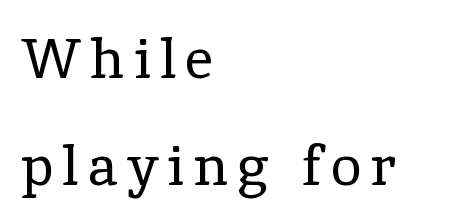
Q: Is the text bold? A: No.
Q: Is the text italic (slanted)? A: No, it is upright.
Q: Is the typeface a serif or a sans-serif typeface? A: Serif.
Q: Is the text underlined? A: No.
Q: How is the paragraph aligned? A: Left-aligned.
Q: Is the spacing between lines tight, normal or loose? A: Loose.
Q: Width (condensed, normal, or wide)? A: Normal.
Q: x-height? A: Medium.
Q: Monospaced? A: No.
